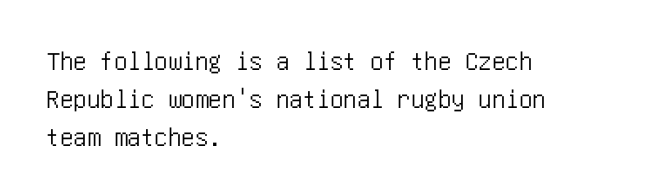
Q: Is the text italic (slanted)? A: No, it is upright.
Q: Is the text underlined? A: No.
Q: How is the paragraph aligned? A: Left-aligned.
Q: Is the spacing between letters normal or unusually wide? A: Normal.
Q: Is the spacing between lines tight, normal or loose? A: Normal.
